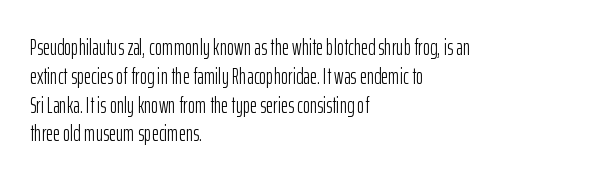
{"italic": "no", "bold": "no", "underline": "no", "align": "left", "line_spacing": "normal", "line_spacing_ratio": 1.31, "letter_spacing": "normal", "letter_spacing_em": 0.0, "glyph_px": 22}
